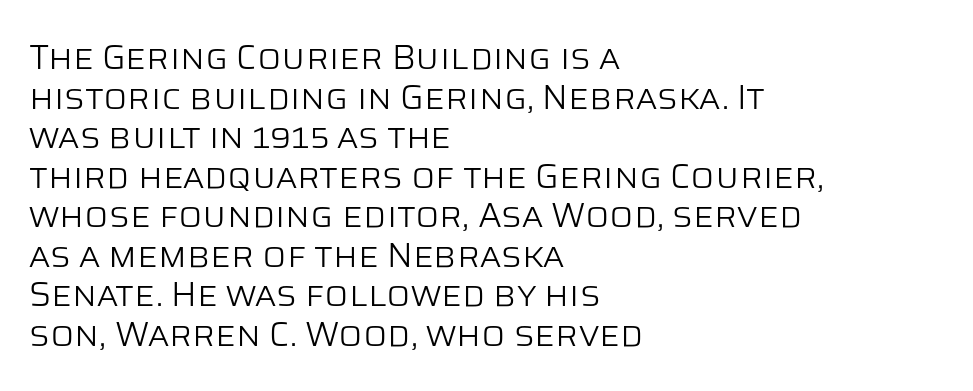
{"serif": "no", "italic": "no", "bold": "no", "weight": "light", "width": "normal", "stroke_contrast": "low", "x_height": "large", "monospaced": "no", "underline": "no", "align": "left", "line_spacing": "tight", "line_spacing_ratio": 1.13, "letter_spacing": "normal", "letter_spacing_em": 0.0, "glyph_px": 35}
